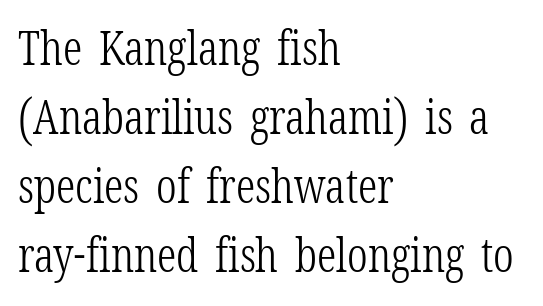
Q: Is the text bold? A: No.
Q: Is the text italic (slanted)? A: No, it is upright.
Q: Is the typeface a serif or a sans-serif typeface? A: Serif.
Q: Is the text underlined? A: No.
Q: How is the paragraph aligned? A: Left-aligned.
Q: Is the spacing between letters normal or unusually wide? A: Normal.
Q: Is the spacing between lines tight, normal or loose? A: Normal.
Q: Width (condensed, normal, or wide)? A: Condensed.
Q: Stroke contrast? A: Low.
Q: x-height? A: Medium.
Q: Monospaced? A: No.
